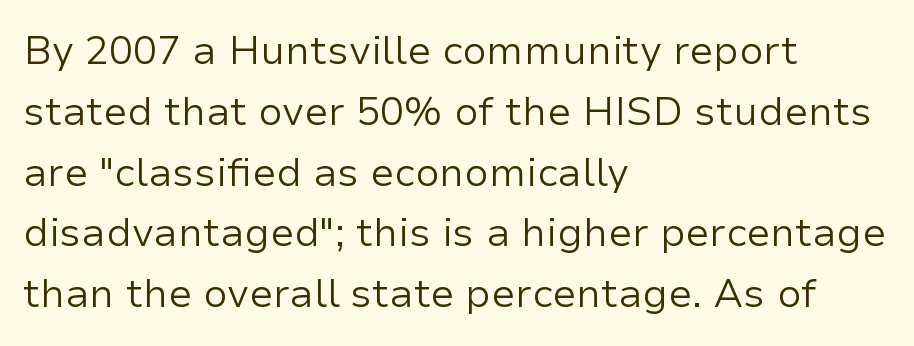
The image shows 40 px regular-weight sans-serif type, upright; set left-aligned, normal line spacing (1.52x), normal letter spacing, not underlined; low stroke contrast and a medium x-height.
